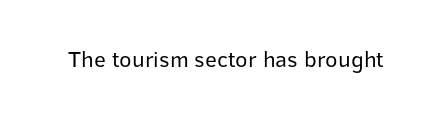
The image shows 23 px text type, upright; set normal letter spacing, not underlined.
